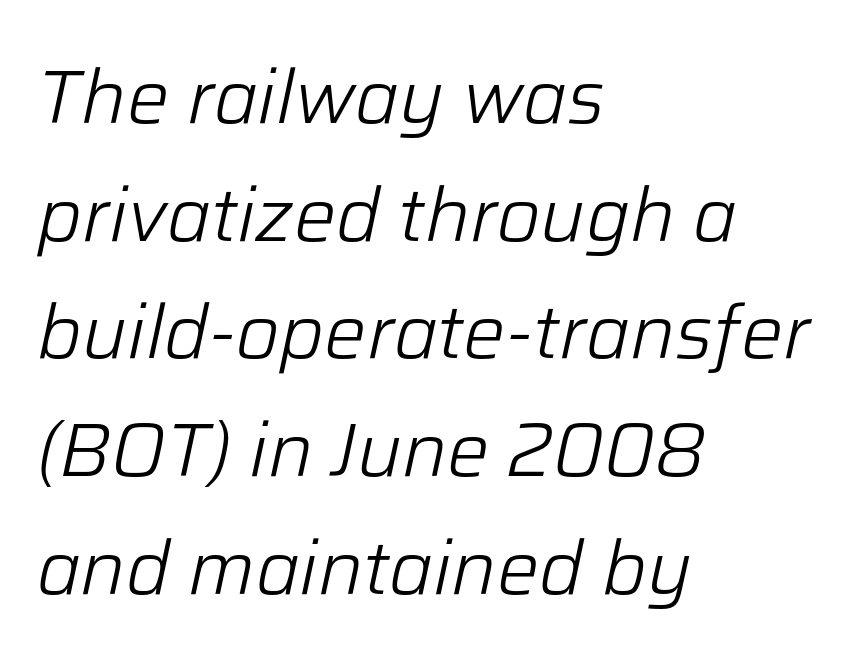
This rendering features lettering with no underline. Compared with ordinary roman type, these characters are visibly tilted. Honestly, the letter spacing is just normal — you wouldn't notice it. Ink coverage per letter is moderate at most. The lines in this sample share a left origin and differ only in where they stop.
